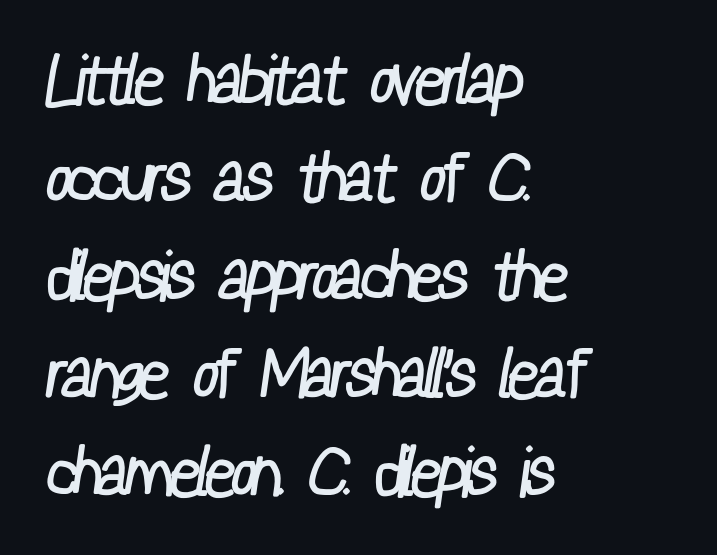
{"serif": "no", "bold": "no", "weight": "regular", "width": "condensed", "stroke_contrast": "low", "x_height": "medium", "monospaced": "no", "underline": "no", "align": "left", "line_spacing": "normal", "line_spacing_ratio": 1.44, "letter_spacing": "normal", "letter_spacing_em": 0.0, "glyph_px": 68}
